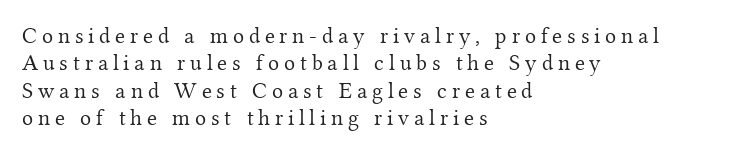
{"italic": "no", "bold": "no", "underline": "no", "align": "left", "line_spacing_ratio": 1.19, "letter_spacing": "wide", "letter_spacing_em": 0.21, "glyph_px": 23}
